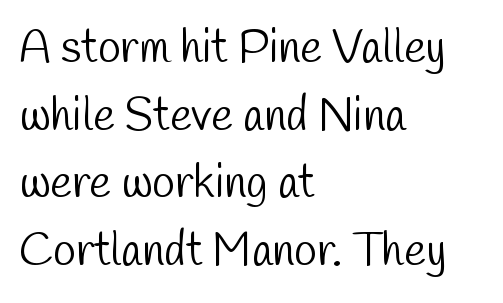
{"serif": "no", "bold": "no", "weight": "light", "width": "condensed", "stroke_contrast": "low", "x_height": "medium", "monospaced": "no", "underline": "no", "align": "left", "line_spacing": "normal", "line_spacing_ratio": 1.47, "letter_spacing": "normal", "letter_spacing_em": 0.0, "glyph_px": 46}
